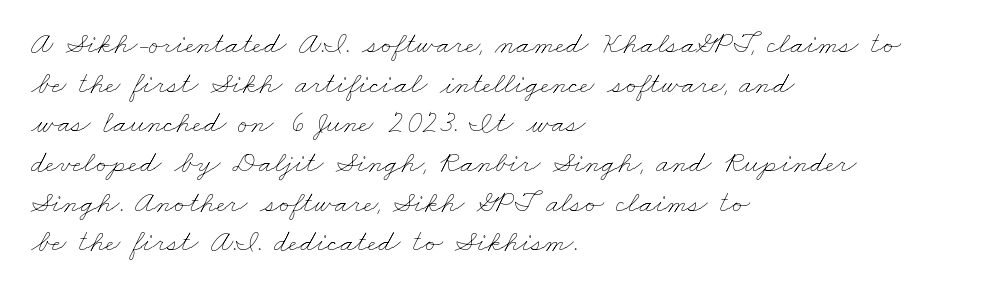
The image shows 31 px thin, wide type; set left-aligned, normal line spacing (1.28x), normal letter spacing, not underlined; low stroke contrast and a small x-height.
